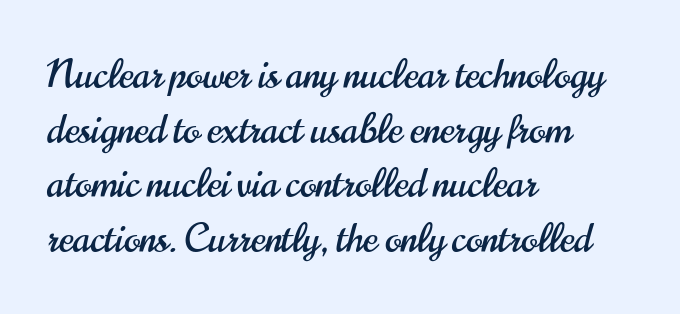
Note: no serifs on the glyphs. Typeset ragged right — the left edge is the straight one. In terms of leading, this rendering sits right in the middle.
